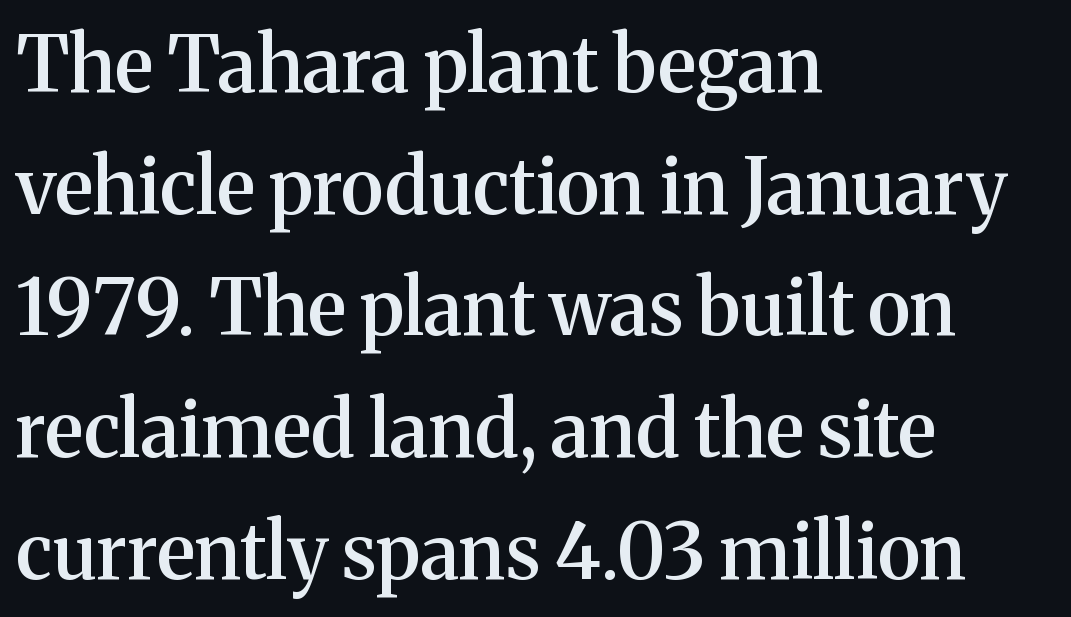
Students, note that the glyphs here touch the page at normal intervals. The glyphs are unaccompanied by any horizontal stroke below them. This rendering uses left alignment, leaving the right contour irregular. Stroke terminals: seriffed. These lines sit exactly where default settings would place them.
